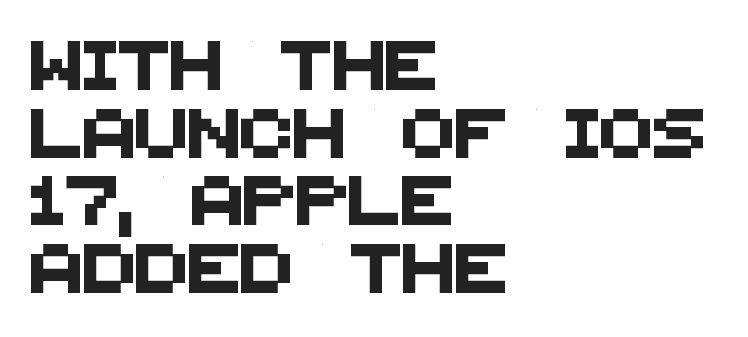
Anything drawn beneath the words? Only blank space. Unlike a traditional serif, this face leaves its strokes unadorned. Is the letter spacing exaggerated? No — it looks like the ordinary default. Reading down the block, your eye returns to a fixed left position each line. The designer left line spacing at the default.
